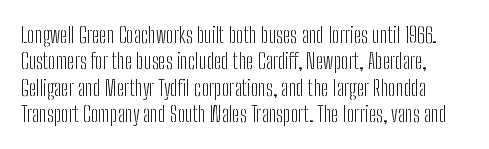
Q: Is the text bold? A: No.
Q: Is the text italic (slanted)? A: No, it is upright.
Q: Is the text underlined? A: No.
Q: Is the spacing between letters normal or unusually wide? A: Normal.
